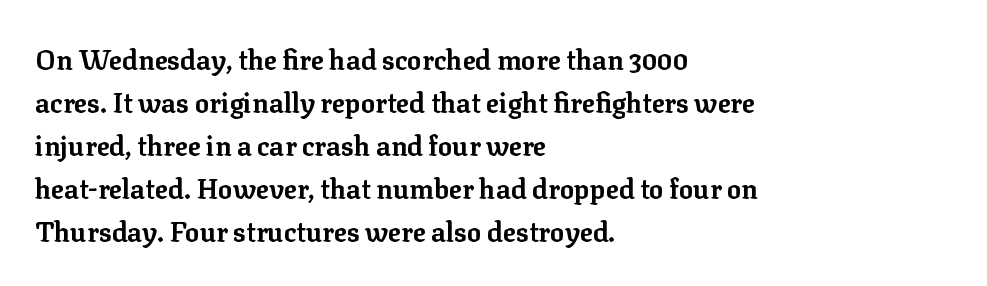
The image shows 27 px bold type, upright; set left-aligned, normal line spacing (1.59x), normal letter spacing, not underlined.
